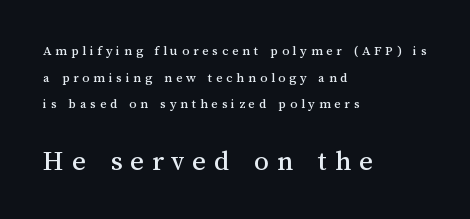
{"italic": "no", "width": "normal", "stroke_contrast": "medium", "x_height": "medium", "monospaced": "no", "underline": "no", "align": "left", "line_spacing": "loose", "line_spacing_ratio": 1.9, "letter_spacing": "wide", "letter_spacing_em": 0.27, "larger_block": "second", "size_ratio": 2.07, "glyph_px": 29}
